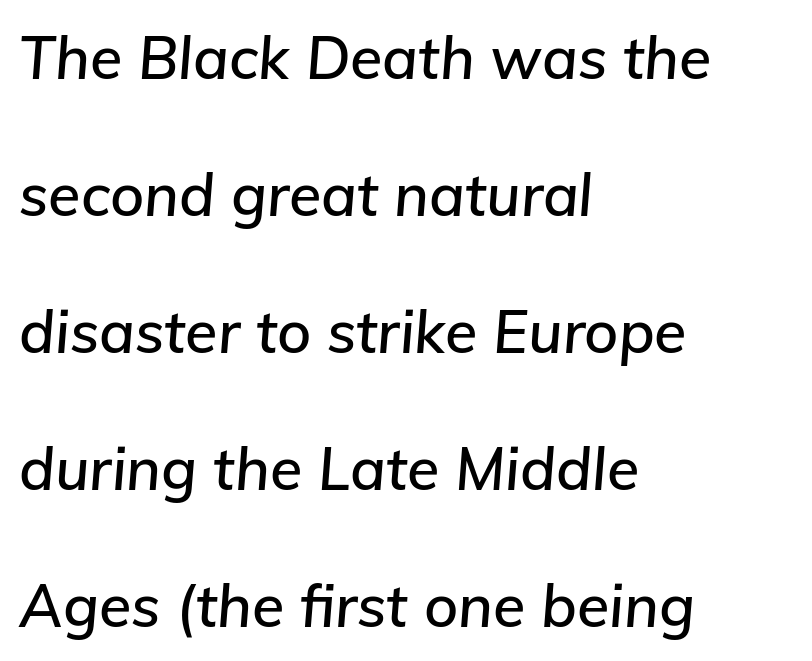
The image shows 59 px text type, italic (leaning right); set left-aligned, loose line spacing (2.32x), normal letter spacing, not underlined; low stroke contrast and a medium x-height.
